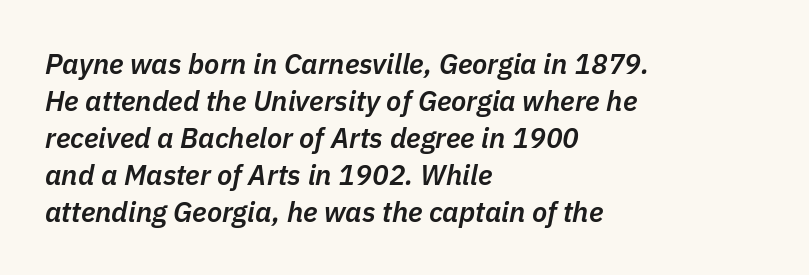
A typesetter would mark this as italic. If you drew a ruler down the left edge, every line would touch it. The area under the type is left untouched. The passage shown stacks its lines at a standard gap. These lines are rendered in a variable-pitch font. Stroke thickness is moderately raised; the sample reads as semibold.
